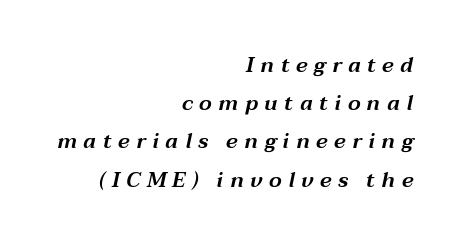
Q: Is the text italic (slanted)? A: Yes, it leans right by about 12 degrees.
Q: Is the text underlined? A: No.
Q: How is the paragraph aligned? A: Right-aligned.
Q: Is the spacing between letters normal or unusually wide? A: Unusually wide.
